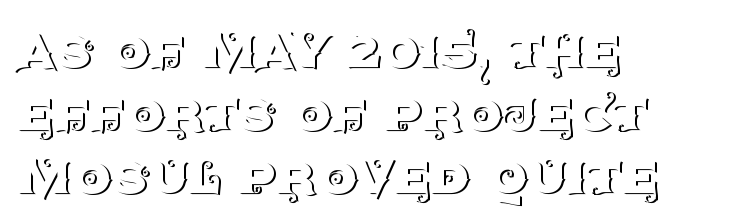
The image shows 63 px thin serif type, upright; set left-aligned, tight line spacing (1.0x), normal letter spacing, not underlined; medium stroke contrast and a large x-height.
